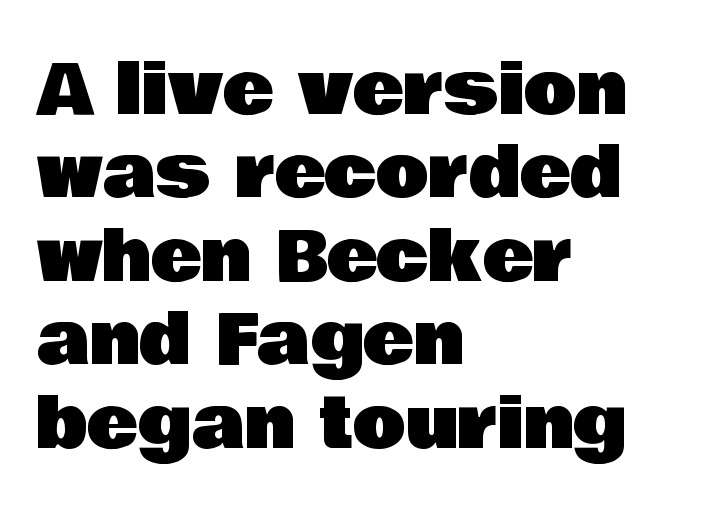
Q: Is the text italic (slanted)? A: No, it is upright.
Q: Is the typeface a serif or a sans-serif typeface? A: Sans-serif.
Q: Is the text underlined? A: No.
Q: How is the paragraph aligned? A: Left-aligned.
Q: Is the spacing between letters normal or unusually wide? A: Normal.
Q: Width (condensed, normal, or wide)? A: Normal.
Q: Stroke contrast? A: Low.
Q: x-height? A: Large.
Q: Monospaced? A: No.
